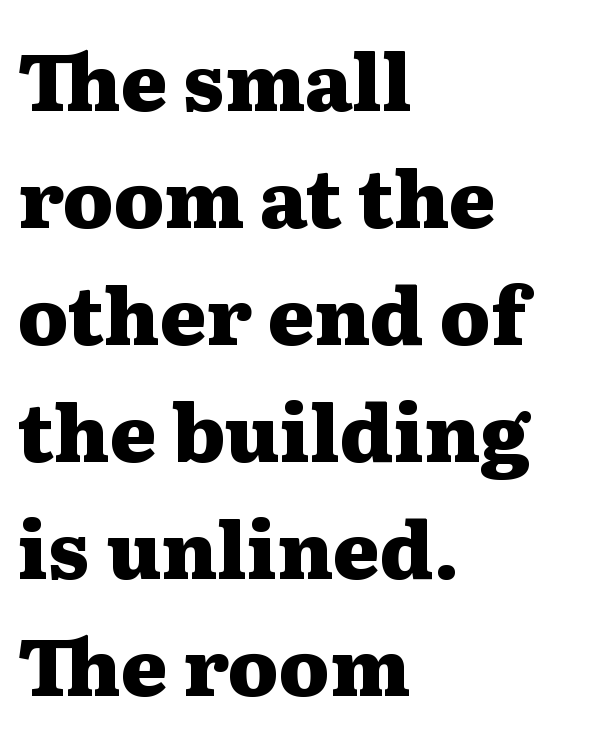
Varying glyph widths throughout — classic text-font behaviour. The strip under each line holds only bare page. Does the copy run flush right? No — it runs flush left. Whoever set this chose a conventional vertical rhythm.
